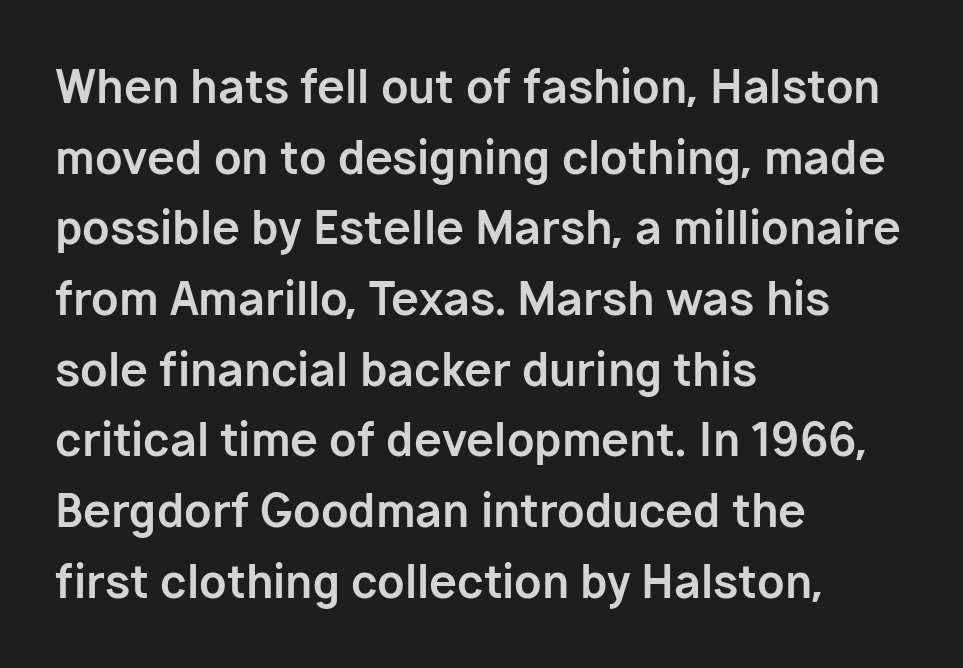
The passage shown has conventional tracking throughout. Anything drawn beneath the words? Only blank space. Is the block centered? No — it sits flush against the left margin. Upright lettering throughout. The leading is moderate, giving the passage an even texture.
